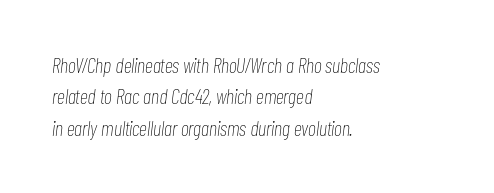
The lines in this sample share a left origin and differ only in where they stop. Beneath every word, the page is bare. These glyphs show unthickened strokes, regular width or finer. Here the glyphs are tracked normally, forming tight word shapes. Vertical spacing — default. Quick note: italic.
